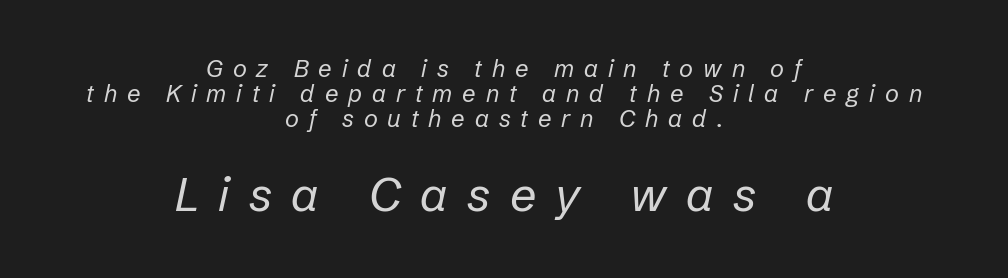
Vertical spacing — tight. Character widths vary here, with narrow letters taking less room than wide ones. Display-style spreading of the glyphs; the letterfit is very open. The rag falls on both sides of this text block equally.
